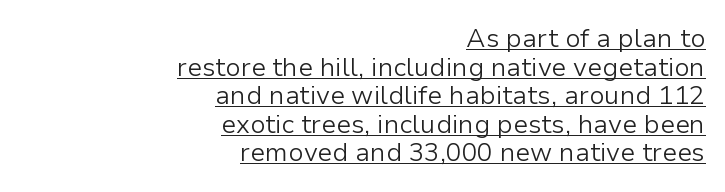
These glyphs show unthickened strokes, regular width or finer. These lines stack with their right ends in a neat column. Nobody touched the tracking dial on this one. Each new line begins almost immediately beneath the previous one.
